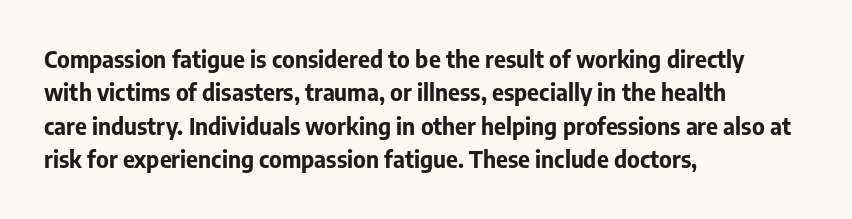
The image shows 23 px bold type, upright; set left-aligned, normal line spacing (1.45x), normal letter spacing, not underlined.
